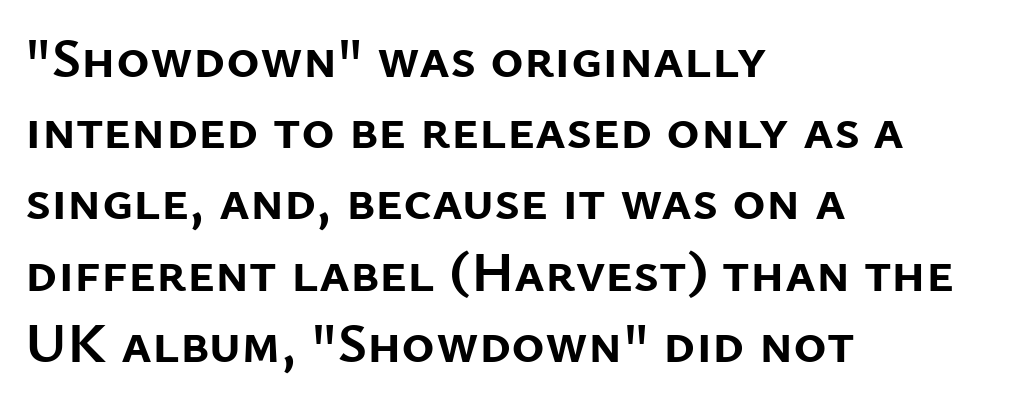
Words float on clear page, feet unadorned. A typesetter would mark this as roman, not italic. Its strokes are broad and dark, the hallmark of bold type. Each word holds together tightly as a unit, with standard inter-letter gaps.
